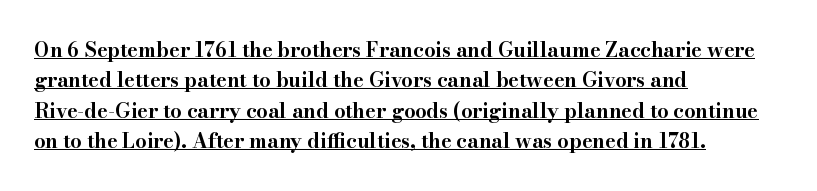
Q: Is the text bold? A: Yes.
Q: Is the text italic (slanted)? A: No, it is upright.
Q: Is the text underlined? A: Yes.
Q: How is the paragraph aligned? A: Left-aligned.
Q: Is the spacing between letters normal or unusually wide? A: Normal.
Q: Is the spacing between lines tight, normal or loose? A: Normal.
